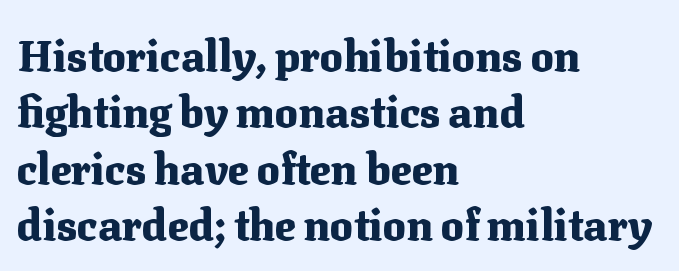
The image shows 43 px heavy serif type, upright; set left-aligned, normal line spacing (1.31x), normal letter spacing, not underlined; medium stroke contrast and a medium x-height.
